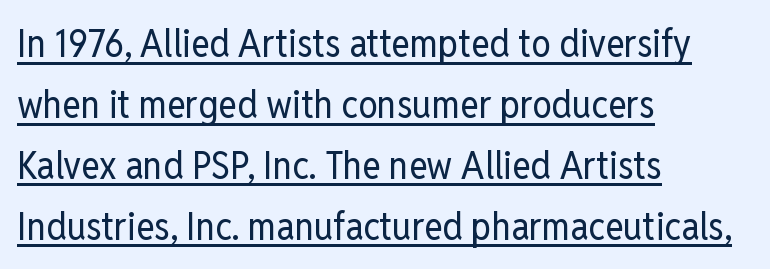
Here the designer chose a conventional face with non-uniform glyph widths. Compared with undecorated copy, this sample adds a rule below the words. How would I describe the line gaps? Plain and ordinary. I'd call this a sans setting — the letters go barefoot.
